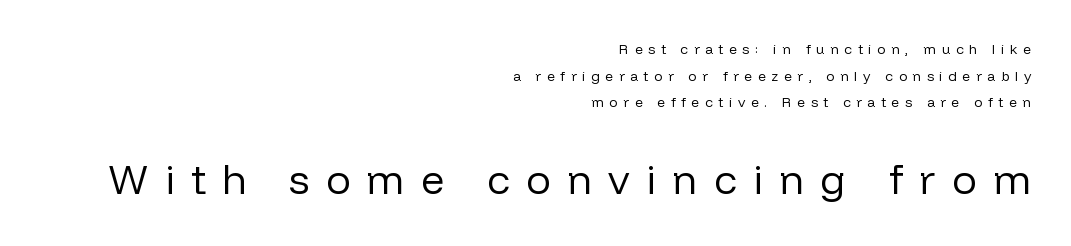
Q: Is the text bold? A: No.
Q: Is the text italic (slanted)? A: No, it is upright.
Q: Is the typeface a serif or a sans-serif typeface? A: Sans-serif.
Q: Is the text underlined? A: No.
Q: How is the paragraph aligned? A: Right-aligned.
Q: Is the spacing between letters normal or unusually wide? A: Unusually wide.
Q: Is the spacing between lines tight, normal or loose? A: Loose.
Q: Which block of text is set in a larger size, the first (top) or the second (bottom)? A: The second (bottom) one.
Q: Width (condensed, normal, or wide)? A: Normal.
Q: Stroke contrast? A: Low.
Q: x-height? A: Medium.
Q: Monospaced? A: No.
